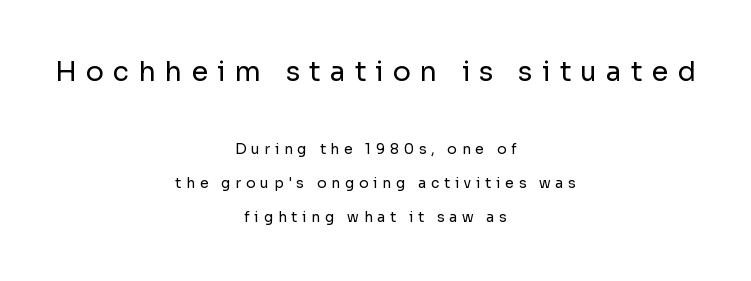
Interline gaps are noticeably wide in this sample. Top chunk: large. Bottom chunk: small. No heavy texture on the line: the type isn't bold. Characters follow at a spacing far wider than the type designer built in.
